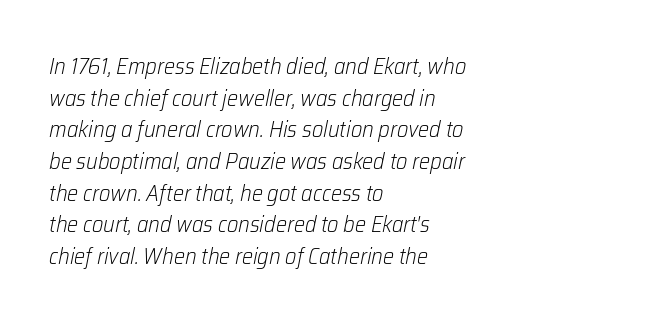
The image shows 22 px text type, italic (leaning right); set left-aligned, normal line spacing (1.44x), normal letter spacing, not underlined.
